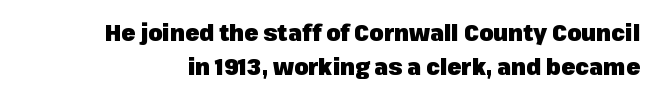
The image shows 23 px bold type, upright; set normal line spacing (1.48x), normal letter spacing, not underlined.
